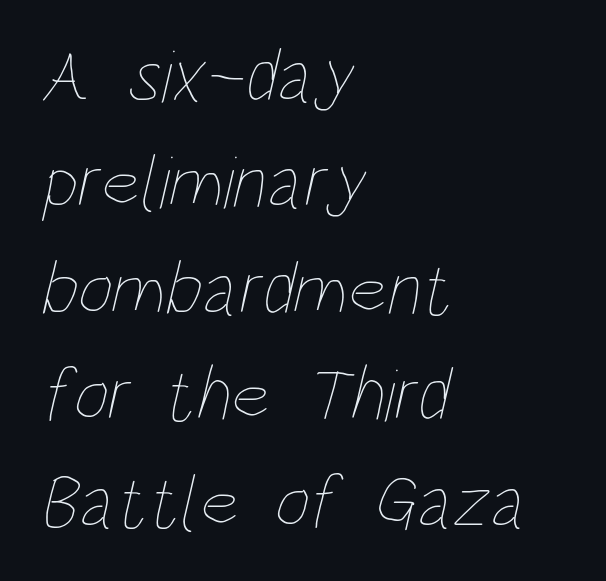
Honestly, the row spacing looks completely unremarkable. Type without underlining. Each stroke keeps to a modest, everyday thickness or less. Spacing between characters is what you'd get straight out of the box. The ragged edge is on the right, which tells us the setting is flush left. Proportional: the letters do not fall into vertical columns.
